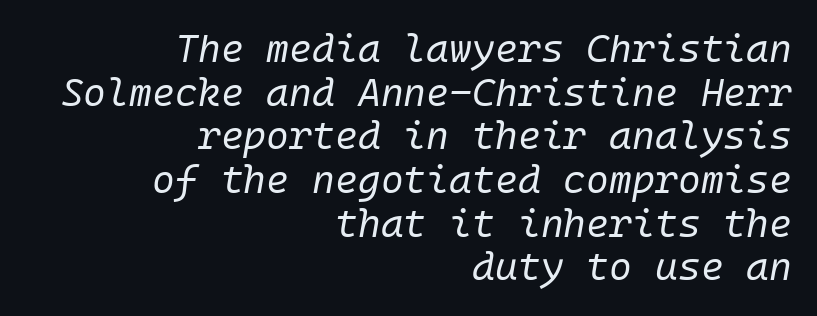
The lines in this sample share a right terminus and differ only in where they begin. A bare baseline throughout the passage. Between one letter and the next there's only the usual sliver of space. Rendered with sloped, italic letterforms. Summary of weight: not heavy and not bold. Whoever set this chose condensed vertical rhythm over breathing room.
